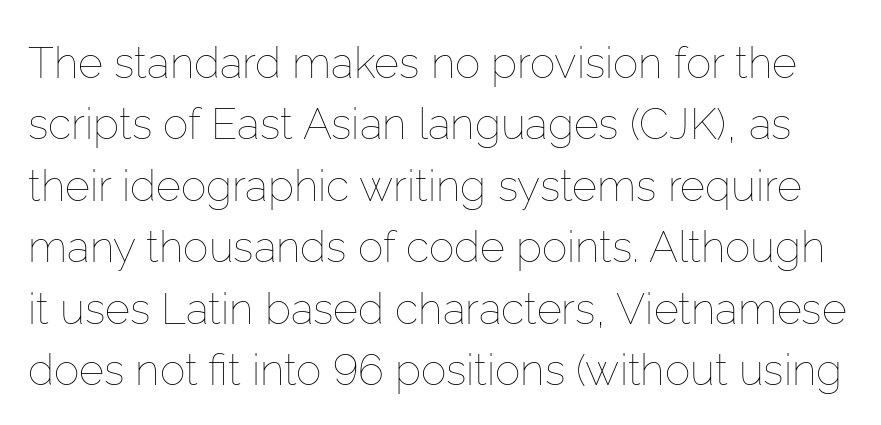
Proportional: the letters do not fall into vertical columns. Check under the words: just untouched page. This is not heavy type; no bold has been used. Whoever set this chose a conventional vertical rhythm. Caption: standard tracking, unaltered. Italic? Not at all — the glyphs are vertical.
